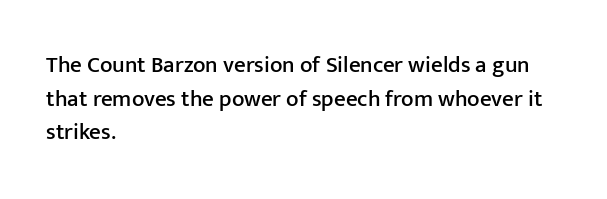
Notice how the passage keeps a crisp vertical edge on the left only. Ascenders rise straight up at ninety degrees. The passage shown is not underscored anywhere. Tracking value appears to be zero — textbook default spacing.
